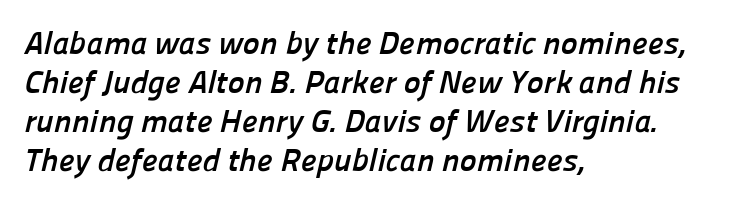
The image shows 32 px semibold sans-serif type; set left-aligned, line spacing 1.22x, normal letter spacing, not underlined; low stroke contrast and a medium x-height.
